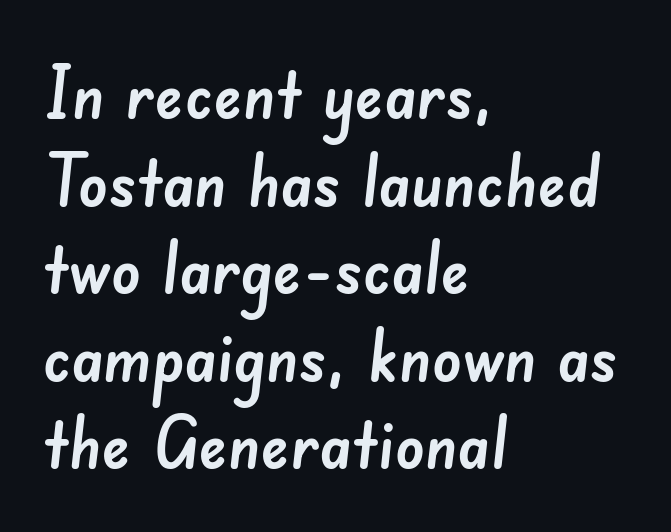
Q: Is the typeface a serif or a sans-serif typeface? A: Sans-serif.
Q: Is the text underlined? A: No.
Q: How is the paragraph aligned? A: Left-aligned.
Q: Is the spacing between letters normal or unusually wide? A: Normal.
Q: Width (condensed, normal, or wide)? A: Normal.
Q: Stroke contrast? A: Low.
Q: x-height? A: Small.
Q: Monospaced? A: No.
